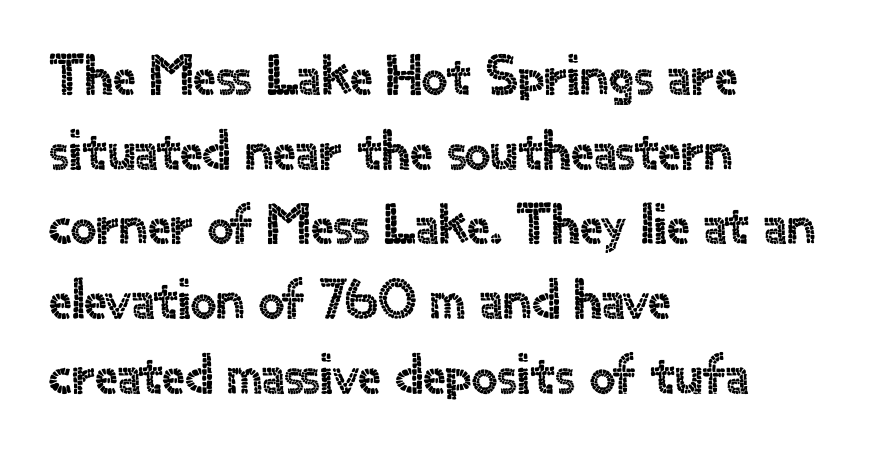
Q: Is the text italic (slanted)? A: No, it is upright.
Q: Is the typeface a serif or a sans-serif typeface? A: Sans-serif.
Q: Is the text underlined? A: No.
Q: How is the paragraph aligned? A: Left-aligned.
Q: Is the spacing between letters normal or unusually wide? A: Normal.
Q: Is the spacing between lines tight, normal or loose? A: Normal.
Q: Width (condensed, normal, or wide)? A: Normal.
Q: x-height? A: Small.
Q: Monospaced? A: No.
